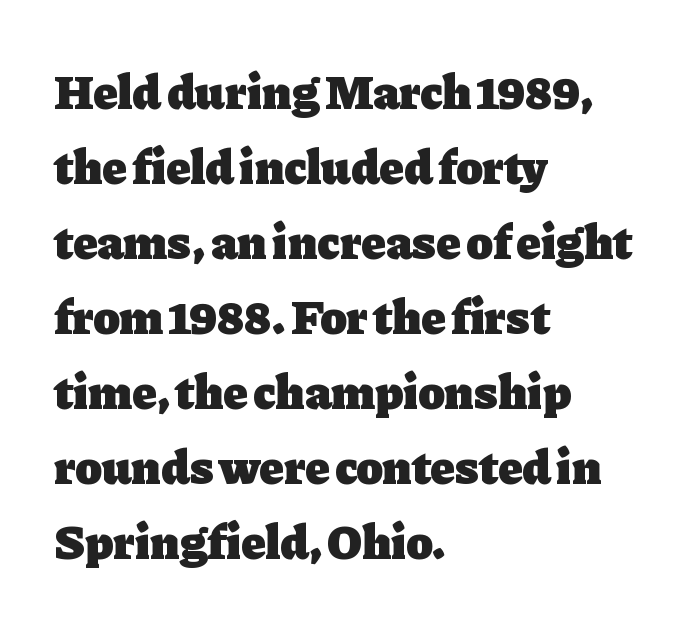
{"serif": "yes", "italic": "no", "bold": "yes", "weight": "heavy", "width": "normal", "stroke_contrast": "low", "x_height": "medium", "monospaced": "no", "underline": "no", "align": "left", "line_spacing": "normal", "line_spacing_ratio": 1.53, "letter_spacing": "normal", "letter_spacing_em": 0.0, "glyph_px": 49}
